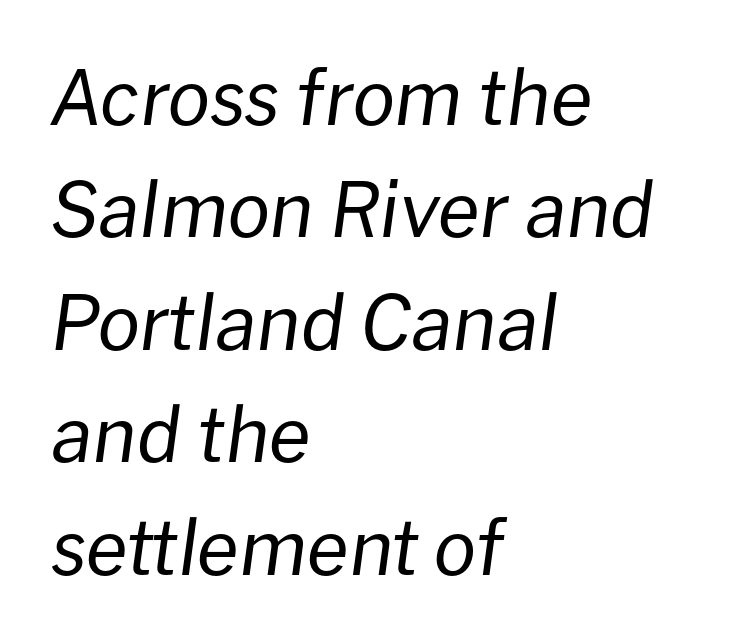
Letter spacing: default. Heaviness? Minimal to ordinary, like unemphasized prose. This rendering features lettering with no underline. Emphasis-style slanted type is in use. Layout note: lines flush left.
